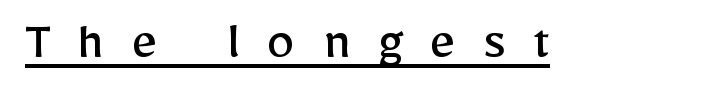
Q: Is the text bold? A: No.
Q: Is the text italic (slanted)? A: No, it is upright.
Q: Is the typeface a serif or a sans-serif typeface? A: Sans-serif.
Q: Is the text underlined? A: Yes.
Q: Is the spacing between letters normal or unusually wide? A: Unusually wide.
Q: Width (condensed, normal, or wide)? A: Normal.
Q: Stroke contrast? A: Low.
Q: x-height? A: Medium.
Q: Monospaced? A: No.
